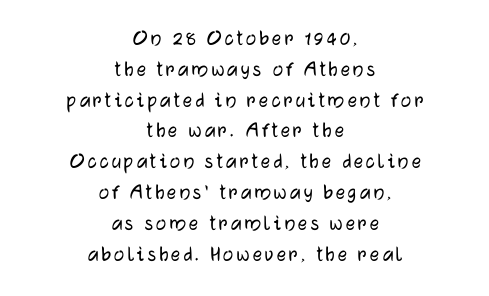
Leading: standard. The typography opts for an upright posture over an oblique one. Typeset on center — no edge is straight. Check the space under the baseline: it is left empty.
